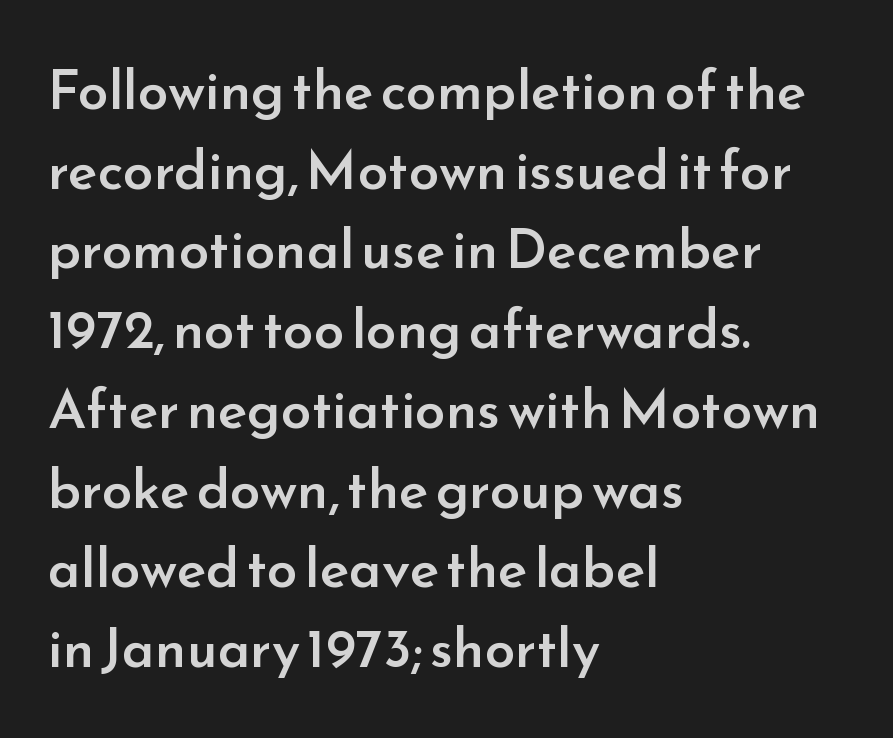
Q: Is the text bold? A: Semi-bold.
Q: Is the text italic (slanted)? A: No, it is upright.
Q: Is the typeface a serif or a sans-serif typeface? A: Sans-serif.
Q: Is the text underlined? A: No.
Q: How is the paragraph aligned? A: Left-aligned.
Q: Is the spacing between letters normal or unusually wide? A: Normal.
Q: Is the spacing between lines tight, normal or loose? A: Normal.
Q: Width (condensed, normal, or wide)? A: Normal.
Q: Stroke contrast? A: Low.
Q: x-height? A: Small.
Q: Monospaced? A: No.
